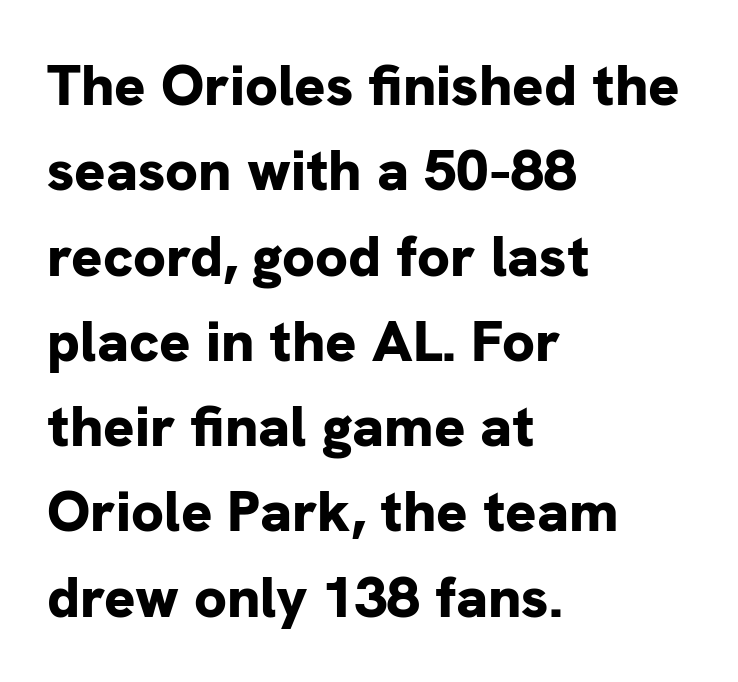
The image shows 58 px bold sans-serif type, upright; set left-aligned, normal line spacing (1.47x), normal letter spacing, not underlined; low stroke contrast and a medium x-height.
